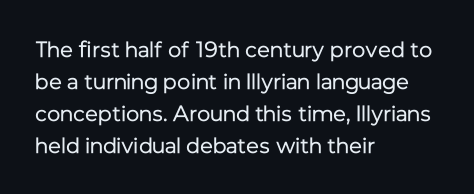
{"italic": "no", "bold": "no", "underline": "no", "align": "left", "line_spacing": "normal", "line_spacing_ratio": 1.45, "letter_spacing": "normal", "letter_spacing_em": 0.0, "glyph_px": 22}
